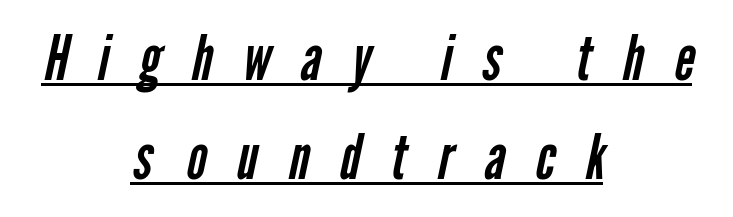
Q: Is the text bold? A: No.
Q: Is the typeface a serif or a sans-serif typeface? A: Sans-serif.
Q: Is the text underlined? A: Yes.
Q: How is the paragraph aligned? A: Centered.
Q: Is the spacing between letters normal or unusually wide? A: Unusually wide.
Q: Is the spacing between lines tight, normal or loose? A: Normal.
Q: Width (condensed, normal, or wide)? A: Condensed.
Q: Stroke contrast? A: Low.
Q: x-height? A: Medium.
Q: Monospaced? A: No.
